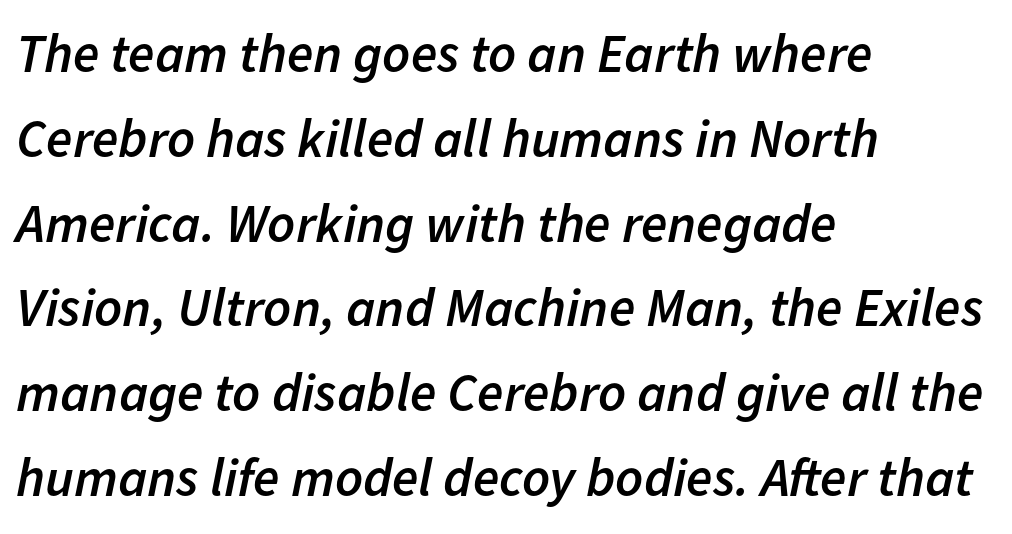
Glyph-to-glyph distance matches everyday printed text. The paragraph has a hard left edge and a soft right edge. A normal amount of white space separates one row of letters from the next. The passage shown leans; its letterforms are oblique.
